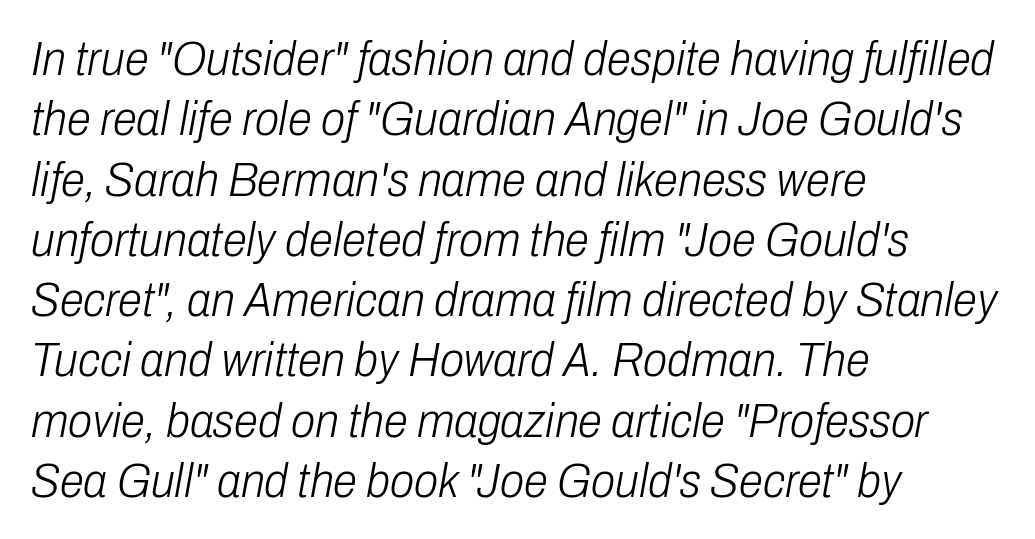
The image shows 49 px light, condensed type, italic (leaning right); set left-aligned, line spacing 1.23x, normal letter spacing, not underlined; low stroke contrast and a medium x-height.
